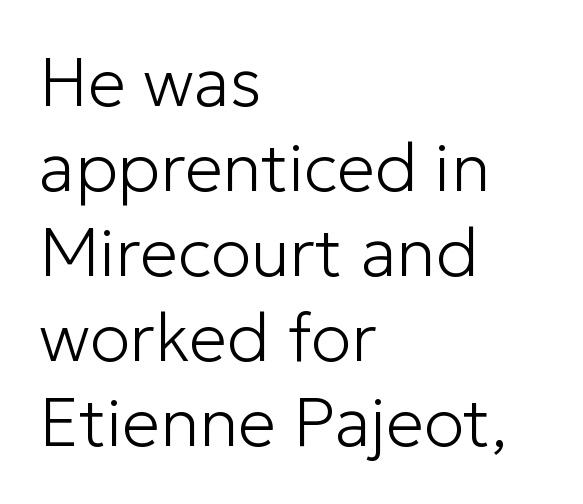
The image shows 68 px light sans-serif type, upright; set left-aligned, normal line spacing (1.25x), normal letter spacing, not underlined; low stroke contrast and a medium x-height.
